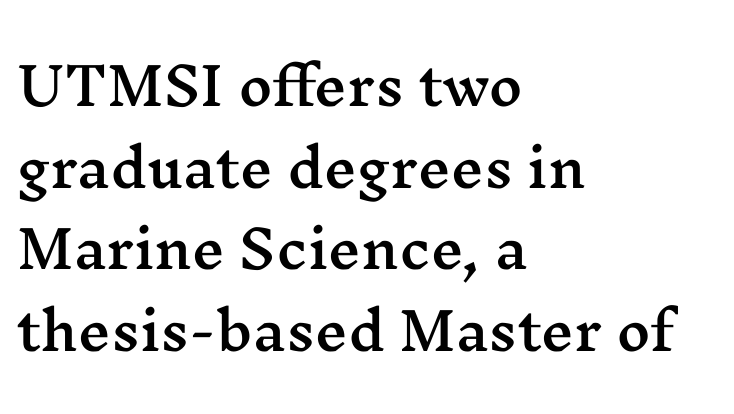
Q: Is the text italic (slanted)? A: No, it is upright.
Q: Is the typeface a serif or a sans-serif typeface? A: Serif.
Q: Is the text underlined? A: No.
Q: How is the paragraph aligned? A: Left-aligned.
Q: Is the spacing between letters normal or unusually wide? A: Normal.
Q: Is the spacing between lines tight, normal or loose? A: Normal.
Q: Width (condensed, normal, or wide)? A: Wide.
Q: Stroke contrast? A: Medium.
Q: x-height? A: Medium.
Q: Monospaced? A: No.
